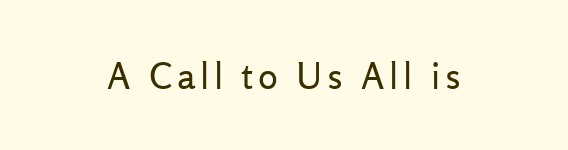
Q: Is the text bold? A: No.
Q: Is the text italic (slanted)? A: No, it is upright.
Q: Is the typeface a serif or a sans-serif typeface? A: Sans-serif.
Q: Is the text underlined? A: No.
Q: Width (condensed, normal, or wide)? A: Normal.
Q: Stroke contrast? A: Low.
Q: x-height? A: Medium.
Q: Monospaced? A: No.
